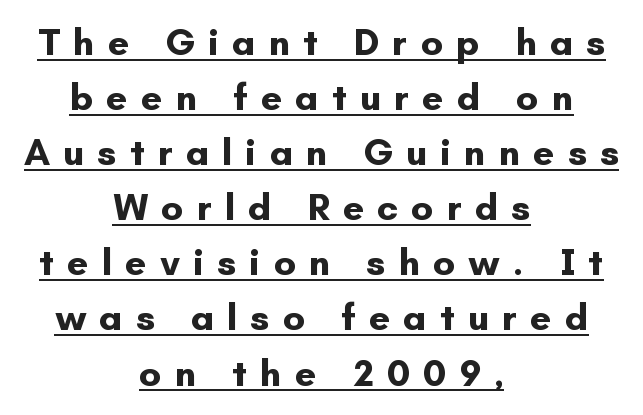
{"serif": "no", "italic": "no", "bold": "yes", "weight": "bold", "width": "normal", "stroke_contrast": "low", "x_height": "small", "monospaced": "no", "underline": "yes", "align": "center", "line_spacing": "normal", "line_spacing_ratio": 1.45, "letter_spacing": "wide", "letter_spacing_em": 0.34, "glyph_px": 38}
